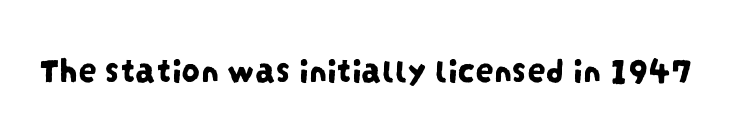
Nothing sits at the stroke ends, so this counts as sans-serif. The line texture is even and compact thanks to regular tracking. Looks like regular typesetting: each glyph gets only the width it needs. Descender tails drop into unmarked territory.
